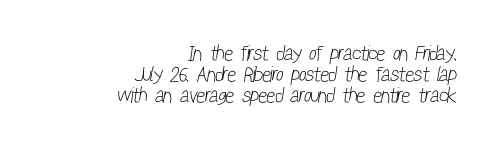
Does the copy run flush right? Yes — the right margin is perfectly even. Successive baselines arrive quickly, one right under another. Summary of weight: not heavy and not bold. The gaps between neighbouring characters are ordinary and unremarkable. Check under the words: just untouched page.
